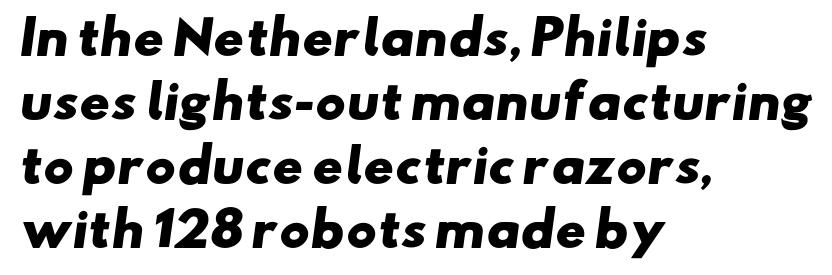
The image shows 46 px heavy, wide sans-serif type; set left-aligned, normal line spacing (1.39x), normal letter spacing, not underlined; low stroke contrast and a small x-height.
